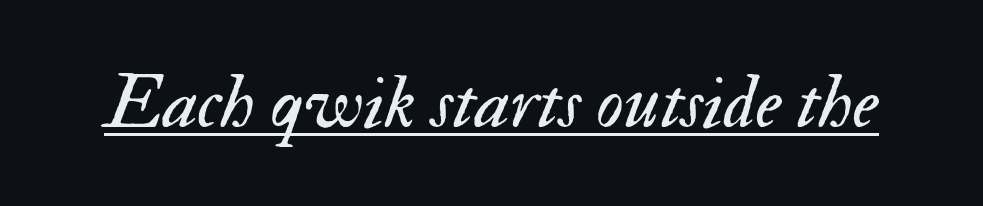
The image shows 76 px regular-weight type, italic (leaning right); set normal letter spacing, underlined; medium stroke contrast and a small x-height.
